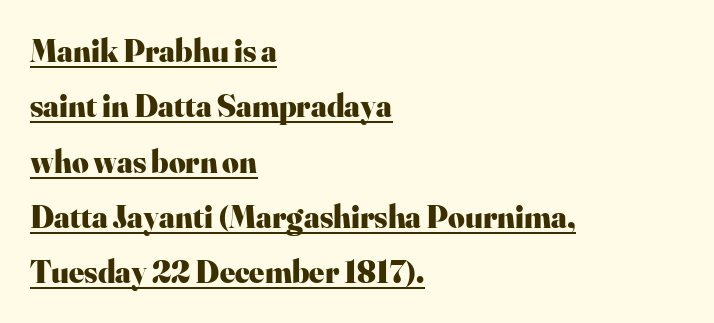
The image shows 32 px heavy serif type, upright; set left-aligned, line spacing 1.73x, normal letter spacing, underlined; high stroke contrast and a small x-height.
